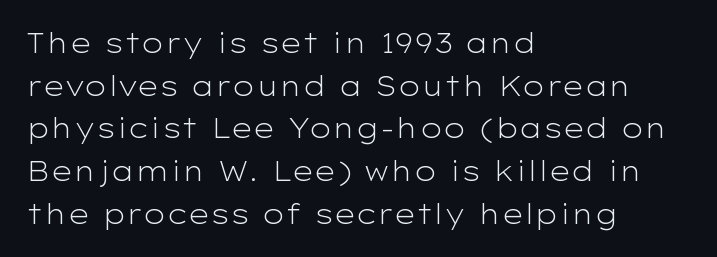
The ragged edge is on the right, which tells us the setting is flush left. Vertical strokes here are truly vertical. Heaviness? Minimal to ordinary, like unemphasized prose. Lines of text with bare space underneath.
